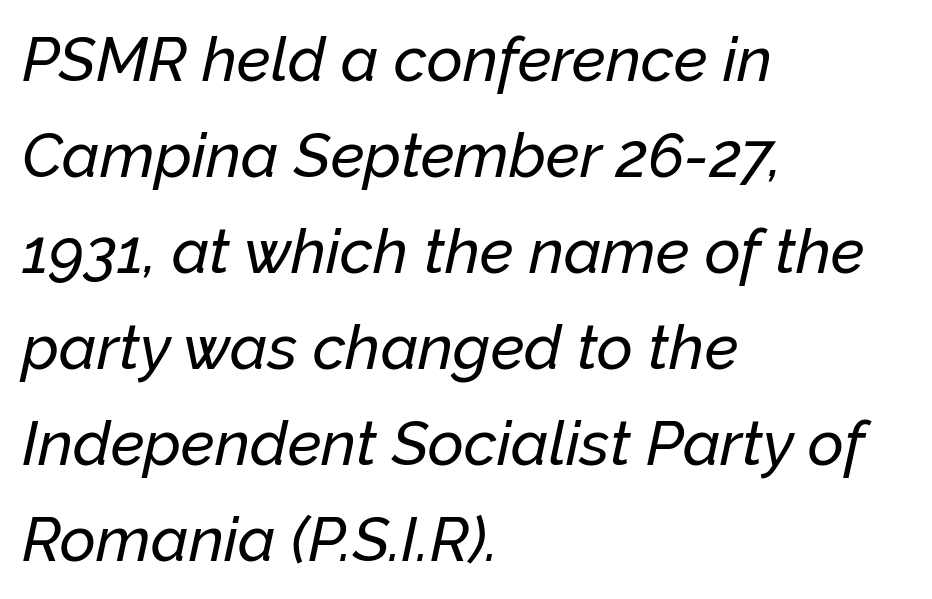
{"italic": "yes", "lean": "right", "slant_degrees": 12, "width": "normal", "stroke_contrast": "low", "x_height": "medium", "monospaced": "no", "underline": "no", "align": "left", "line_spacing": "normal", "line_spacing_ratio": 1.55, "letter_spacing": "normal", "letter_spacing_em": 0.0, "glyph_px": 62}
